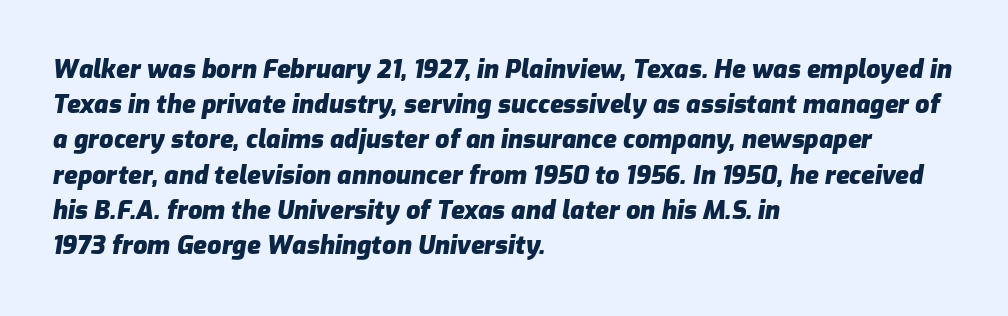
The horizontal fit of the characters is conventional and even. Horizontally, the lines are justified to the leading edge only. This is oblique type, the kind used for emphasis or titles. Only glyphs here, with clear space below each row. Heavy, bold letterforms.
